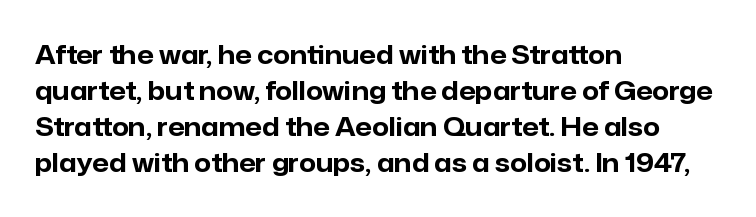
Q: Is the text bold? A: Yes.
Q: Is the text italic (slanted)? A: No, it is upright.
Q: Is the text underlined? A: No.
Q: How is the paragraph aligned? A: Left-aligned.
Q: Is the spacing between letters normal or unusually wide? A: Normal.
Q: Is the spacing between lines tight, normal or loose? A: Normal.
